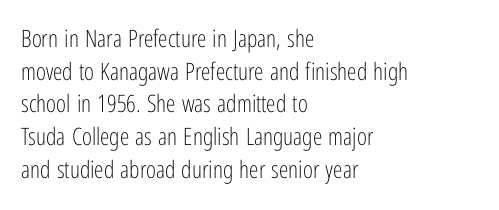
Plain, unruled lines of type. Ordinary non-slanted type is in use. Does extra space separate the letters? No, they use regular spacing. This is not heavy type; no bold has been used. These lines sit exactly where default settings would place them. Reading down the block, your eye returns to a fixed left position each line.
